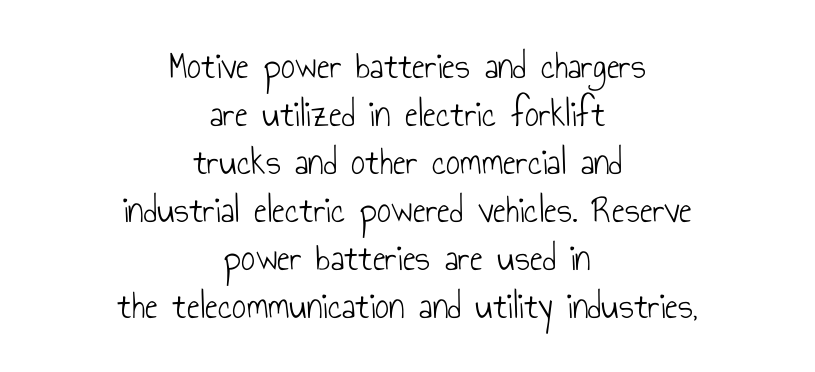
Q: Is the text bold? A: No.
Q: Is the text italic (slanted)? A: No, it is upright.
Q: Is the typeface a serif or a sans-serif typeface? A: Sans-serif.
Q: Is the text underlined? A: No.
Q: How is the paragraph aligned? A: Centered.
Q: Is the spacing between letters normal or unusually wide? A: Normal.
Q: Width (condensed, normal, or wide)? A: Condensed.
Q: Stroke contrast? A: Low.
Q: x-height? A: Small.
Q: Monospaced? A: No.
